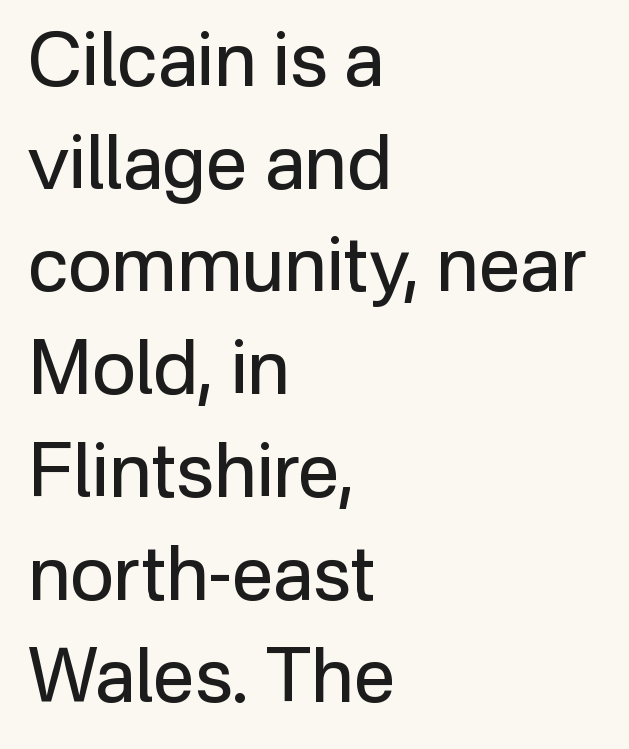
Q: Is the text bold? A: No.
Q: Is the text italic (slanted)? A: No, it is upright.
Q: Is the typeface a serif or a sans-serif typeface? A: Sans-serif.
Q: Is the text underlined? A: No.
Q: How is the paragraph aligned? A: Left-aligned.
Q: Is the spacing between letters normal or unusually wide? A: Normal.
Q: Is the spacing between lines tight, normal or loose? A: Normal.
Q: Width (condensed, normal, or wide)? A: Normal.
Q: Stroke contrast? A: Low.
Q: x-height? A: Medium.
Q: Monospaced? A: No.
